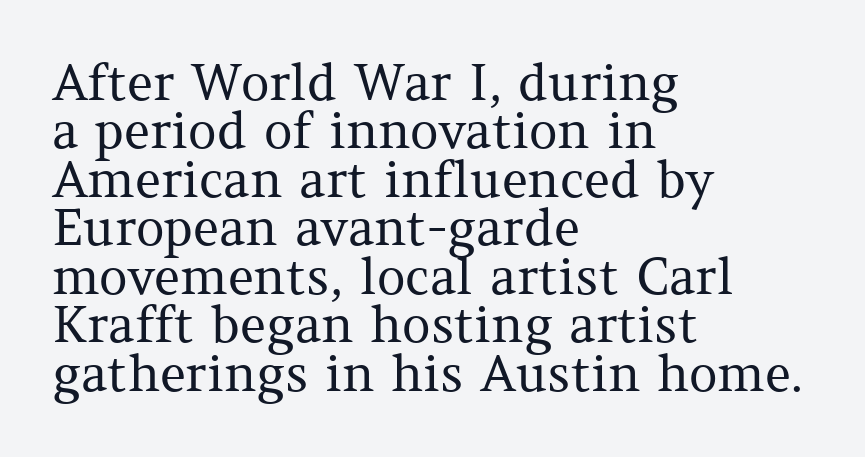
Q: Is the text bold? A: No.
Q: Is the text italic (slanted)? A: No, it is upright.
Q: Is the typeface a serif or a sans-serif typeface? A: Serif.
Q: Is the text underlined? A: No.
Q: How is the paragraph aligned? A: Left-aligned.
Q: Is the spacing between letters normal or unusually wide? A: Normal.
Q: Is the spacing between lines tight, normal or loose? A: Tight.
Q: Width (condensed, normal, or wide)? A: Normal.
Q: Stroke contrast? A: Medium.
Q: x-height? A: Medium.
Q: Monospaced? A: No.
